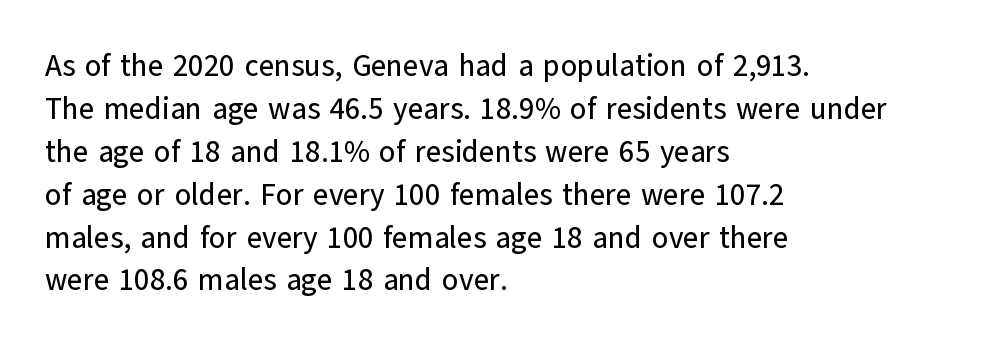
Look at the bottom of the vertical strokes: they stop flat, with no serifs. The leading is moderate, giving the passage an even texture. The baseline area is clear. The rendering uses natural spacing where letterforms have individual widths.
